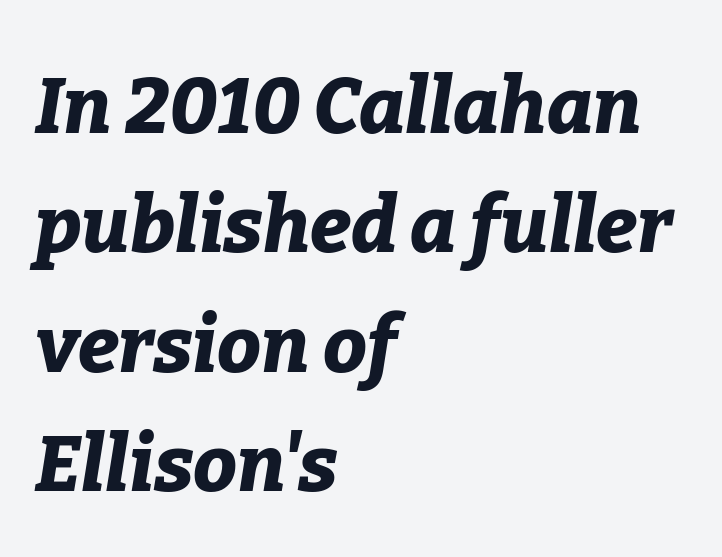
The image shows 78 px bold type, italic (leaning right); set left-aligned, normal line spacing (1.53x), normal letter spacing, not underlined; low stroke contrast and a medium x-height.
